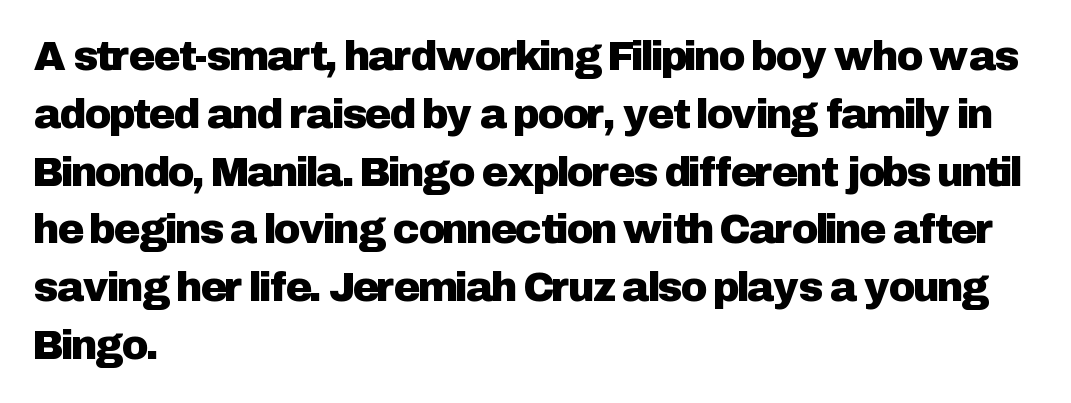
Q: Is the text italic (slanted)? A: No, it is upright.
Q: Is the typeface a serif or a sans-serif typeface? A: Sans-serif.
Q: Is the text underlined? A: No.
Q: How is the paragraph aligned? A: Left-aligned.
Q: Is the spacing between letters normal or unusually wide? A: Normal.
Q: Is the spacing between lines tight, normal or loose? A: Normal.
Q: Width (condensed, normal, or wide)? A: Normal.
Q: Stroke contrast? A: Low.
Q: x-height? A: Medium.
Q: Monospaced? A: No.
